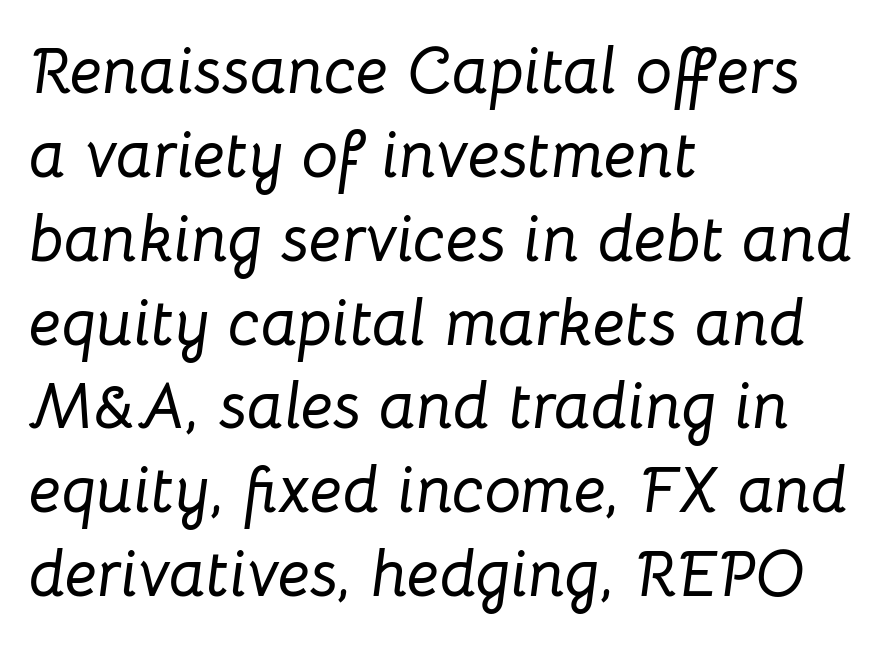
Q: Is the text italic (slanted)? A: Yes, it leans right by about 8 degrees.
Q: Is the text underlined? A: No.
Q: How is the paragraph aligned? A: Left-aligned.
Q: Is the spacing between letters normal or unusually wide? A: Normal.
Q: Is the spacing between lines tight, normal or loose? A: Normal.
Q: Width (condensed, normal, or wide)? A: Normal.
Q: Stroke contrast? A: Low.
Q: x-height? A: Medium.
Q: Monospaced? A: No.
